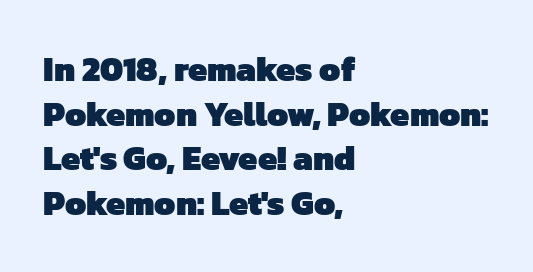
Q: Is the text bold? A: Yes.
Q: Is the typeface a serif or a sans-serif typeface? A: Sans-serif.
Q: Is the text underlined? A: No.
Q: How is the paragraph aligned? A: Left-aligned.
Q: Is the spacing between letters normal or unusually wide? A: Normal.
Q: Is the spacing between lines tight, normal or loose? A: Normal.
Q: Width (condensed, normal, or wide)? A: Normal.
Q: Stroke contrast? A: Low.
Q: x-height? A: Medium.
Q: Monospaced? A: No.
